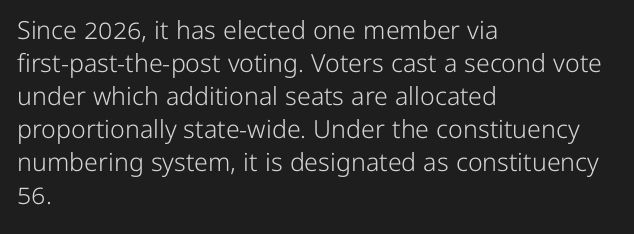
{"italic": "no", "bold": "no", "underline": "no", "align": "left", "line_spacing": "normal", "line_spacing_ratio": 1.32, "letter_spacing": "normal", "letter_spacing_em": 0.0, "glyph_px": 25}
